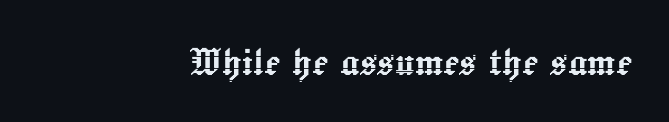
Q: Is the text italic (slanted)? A: No, it is upright.
Q: Is the text underlined? A: No.
Q: How is the paragraph aligned? A: Right-aligned.
Q: Is the spacing between letters normal or unusually wide? A: Normal.
Q: Width (condensed, normal, or wide)? A: Normal.
Q: x-height? A: Medium.
Q: Monospaced? A: No.
